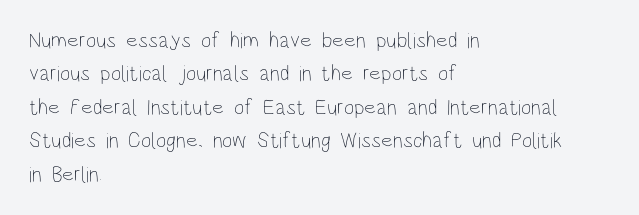
The image shows 22 px text type, upright; set left-aligned, normal line spacing (1.52x), normal letter spacing, not underlined.
